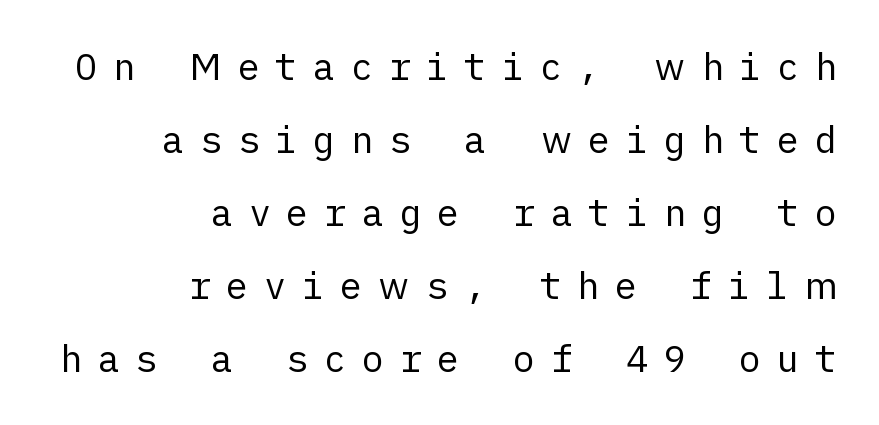
{"serif": "no", "italic": "no", "bold": "no", "weight": "regular", "width": "normal", "stroke_contrast": "low", "x_height": "medium", "underline": "no", "align": "right", "line_spacing": "loose", "line_spacing_ratio": 1.97, "letter_spacing": "wide", "letter_spacing_em": 0.42, "glyph_px": 37}
